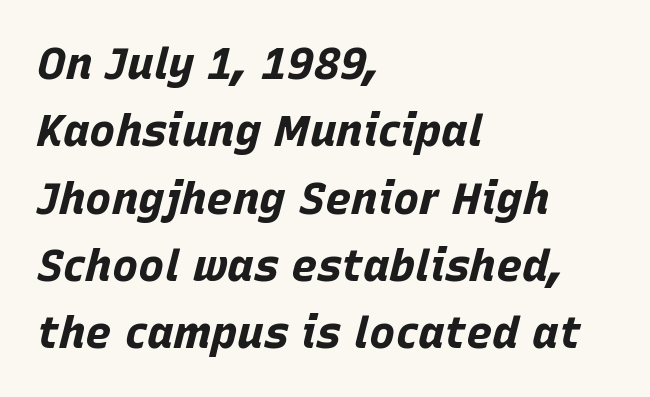
Q: Is the text bold? A: Yes.
Q: Is the text italic (slanted)? A: Yes, it leans right by about 15 degrees.
Q: Is the text underlined? A: No.
Q: How is the paragraph aligned? A: Left-aligned.
Q: Is the spacing between letters normal or unusually wide? A: Normal.
Q: Is the spacing between lines tight, normal or loose? A: Normal.
Q: Width (condensed, normal, or wide)? A: Normal.
Q: Stroke contrast? A: Low.
Q: x-height? A: Large.
Q: Monospaced? A: No.
